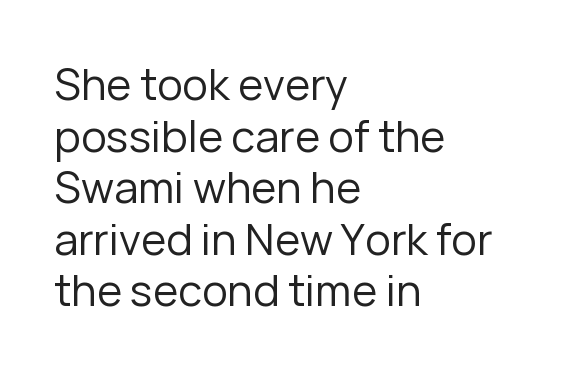
It's the straight-up-and-down kind of type. The typesetter chose a ragged-right arrangement here. Compared with typical body copy, the letter spacing here is the same. Weight: not bold — regular or lighter. The rendering uses natural spacing where letterforms have individual widths. Serif or sans? Sans — the stroke terminals are bare.
